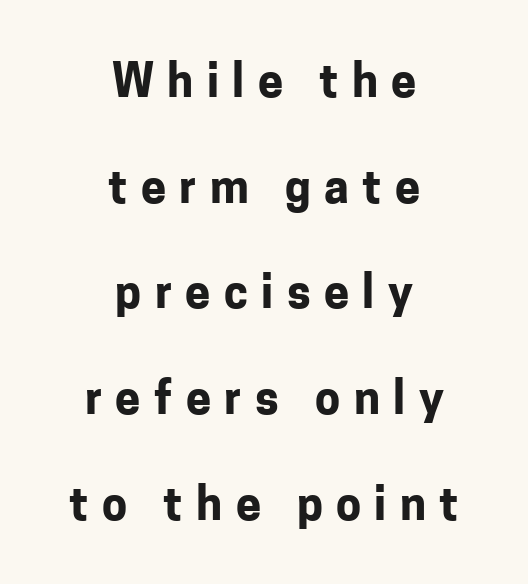
Someone cranked the tracking dial way up on this one. Letters rest on an invisible, unmarked baseline. The passage shown stacks its lines with a broad gap. One-word summary of the alignment: center.
